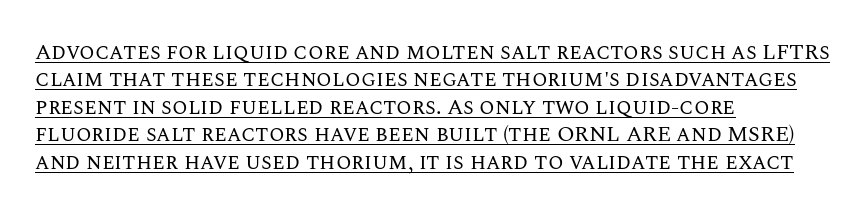
The image shows 22 px text type, upright; set left-aligned, normal line spacing (1.25x), normal letter spacing, underlined.
